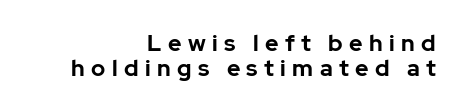
Descenders are the only things crossing below the line. Characters remain perfectly vertical along every line. A flush-right, rag-left setting is used for this passage. Is the type bold? Yes — the strokes are clearly thick and heavy.
